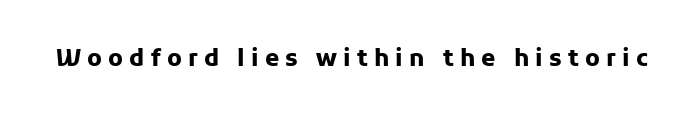
{"italic": "no", "bold": "yes", "underline": "no", "letter_spacing": "wide", "letter_spacing_em": 0.27, "glyph_px": 23}
